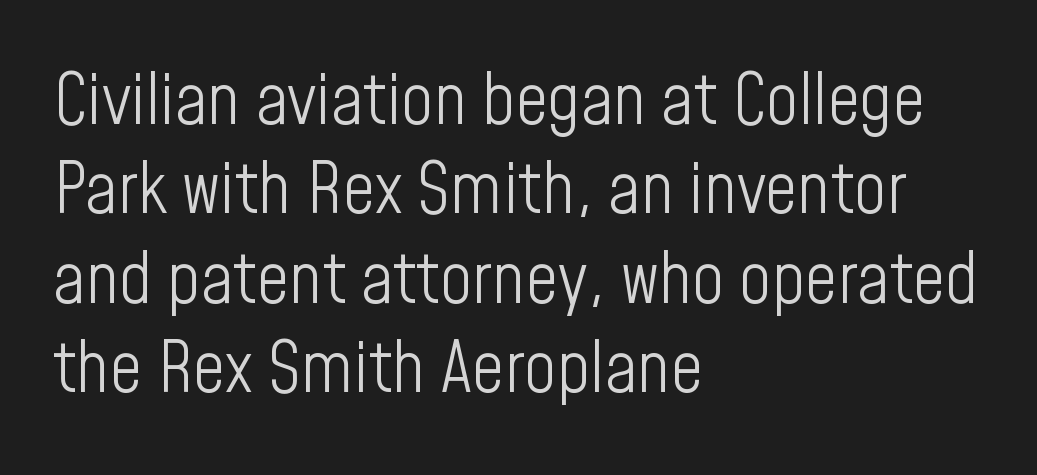
Q: Is the text bold? A: No.
Q: Is the text italic (slanted)? A: No, it is upright.
Q: Is the typeface a serif or a sans-serif typeface? A: Sans-serif.
Q: Is the text underlined? A: No.
Q: How is the paragraph aligned? A: Left-aligned.
Q: Is the spacing between letters normal or unusually wide? A: Normal.
Q: Is the spacing between lines tight, normal or loose? A: Normal.
Q: Width (condensed, normal, or wide)? A: Condensed.
Q: Stroke contrast? A: Low.
Q: x-height? A: Medium.
Q: Monospaced? A: No.
